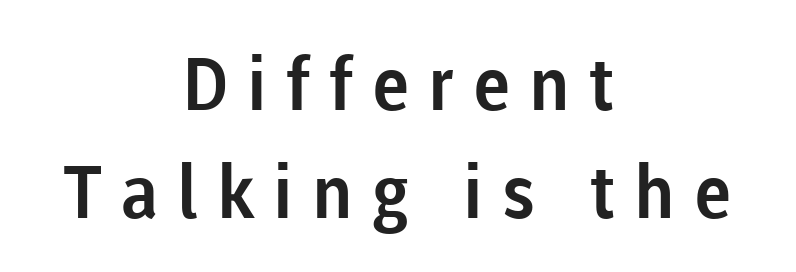
Q: Is the text italic (slanted)? A: No, it is upright.
Q: Is the typeface a serif or a sans-serif typeface? A: Sans-serif.
Q: Is the text underlined? A: No.
Q: How is the paragraph aligned? A: Centered.
Q: Is the spacing between letters normal or unusually wide? A: Unusually wide.
Q: Is the spacing between lines tight, normal or loose? A: Normal.
Q: Width (condensed, normal, or wide)? A: Normal.
Q: Stroke contrast? A: Low.
Q: x-height? A: Medium.
Q: Monospaced? A: No.
